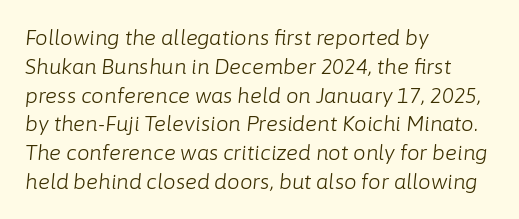
The image shows 20 px text type, italic (leaning right); set left-aligned, normal line spacing (1.44x), normal letter spacing, not underlined.
